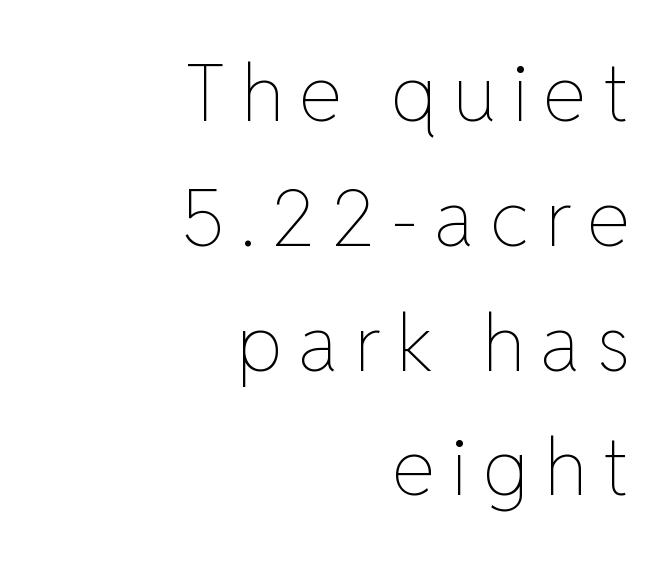
Between one letter and the next there's a generous, obvious gap. When letters stand straight like this, we call the style roman or upright. Clear beneath every line of the passage. Baseline-to-baseline distance is the conventional proportion of letter height. Think of a printed novel: that variable character pitch is what you see here.
